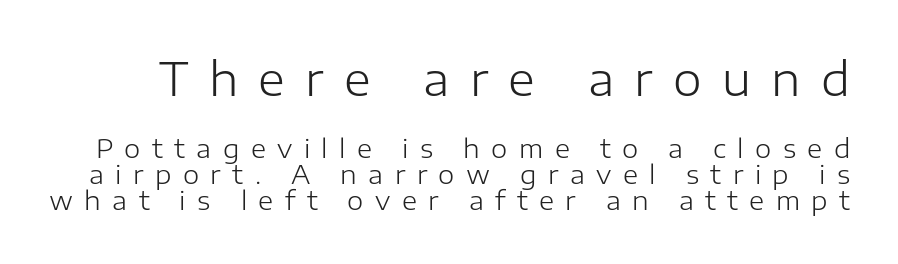
{"serif": "no", "italic": "no", "bold": "no", "weight": "light", "width": "normal", "stroke_contrast": "low", "x_height": "medium", "monospaced": "no", "underline": "no", "line_spacing": "tight", "line_spacing_ratio": 1.0, "letter_spacing": "wide", "letter_spacing_em": 0.44, "larger_block": "first", "size_ratio": 1.77, "glyph_px": 46}
